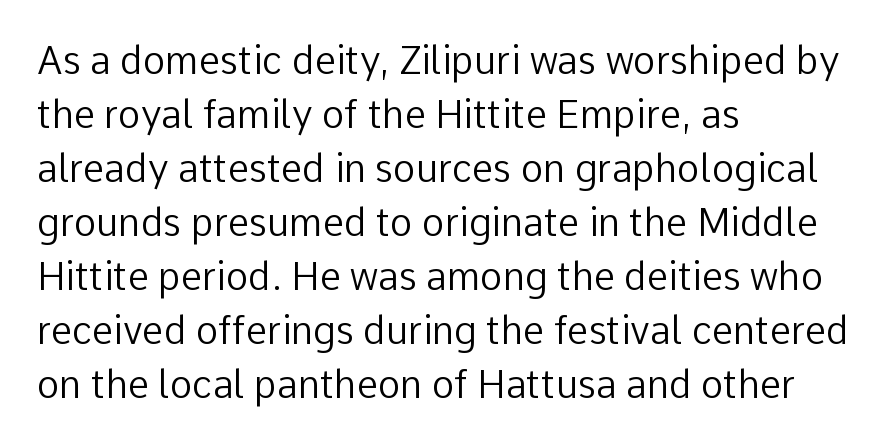
The image shows 38 px regular-weight sans-serif type, upright; set left-aligned, normal line spacing (1.42x), normal letter spacing, not underlined; low stroke contrast and a medium x-height.
